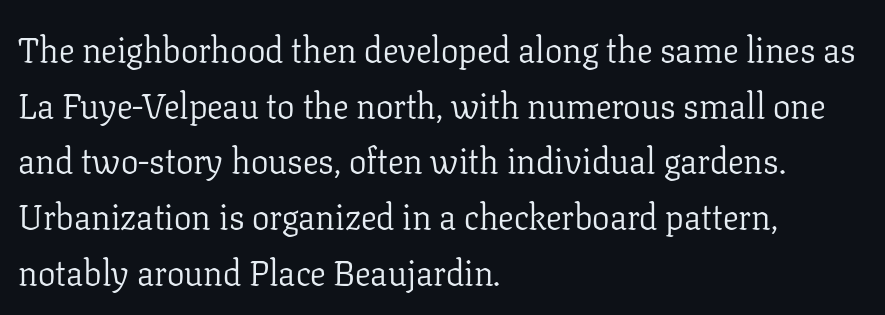
The image shows 35 px light serif type, upright; set left-aligned, normal line spacing (1.59x), normal letter spacing, not underlined; low stroke contrast and a medium x-height.
